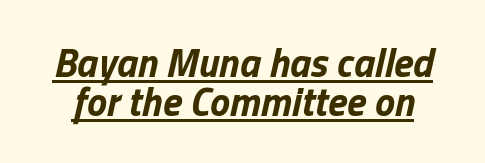
Q: Is the text bold? A: Yes.
Q: Is the text italic (slanted)? A: Yes, it leans right by about 13 degrees.
Q: Is the text underlined? A: Yes.
Q: Is the spacing between letters normal or unusually wide? A: Normal.
Q: Is the spacing between lines tight, normal or loose? A: Tight.
Q: Width (condensed, normal, or wide)? A: Normal.
Q: Stroke contrast? A: Low.
Q: x-height? A: Medium.
Q: Monospaced? A: No.
